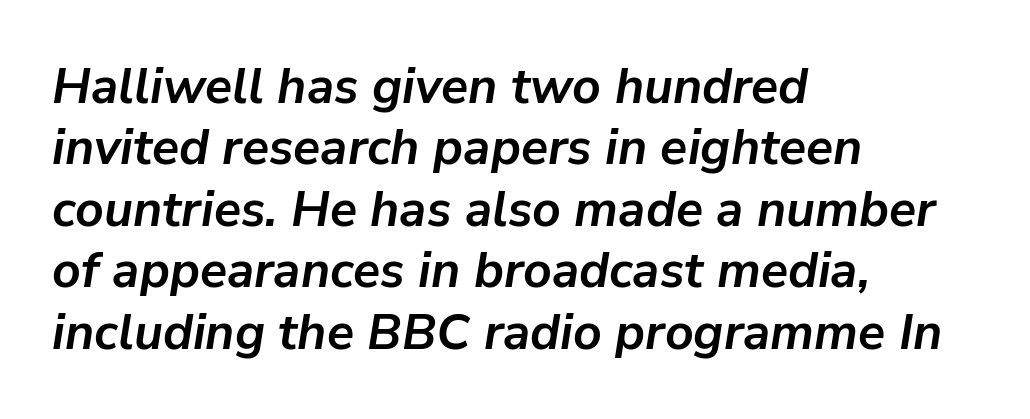
The face used here has a pronounced slope to its letters. The lines in this sample share a left origin and differ only in where they stop. The passage shown is typed in a proportional face where columns would drift. Is the type bold? Yes — the strokes are clearly thick and heavy. Nothing unusual about the tracking: characters are spaced as the font intends.
